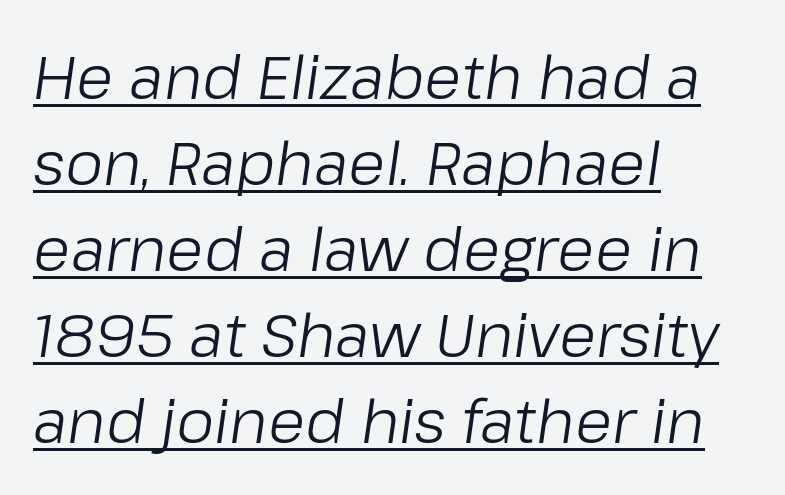
Q: Is the text bold? A: No.
Q: Is the text italic (slanted)? A: Yes, it leans right by about 8 degrees.
Q: Is the text underlined? A: Yes.
Q: How is the paragraph aligned? A: Left-aligned.
Q: Is the spacing between letters normal or unusually wide? A: Normal.
Q: Is the spacing between lines tight, normal or loose? A: Normal.
Q: Width (condensed, normal, or wide)? A: Normal.
Q: Stroke contrast? A: Low.
Q: x-height? A: Medium.
Q: Monospaced? A: No.
